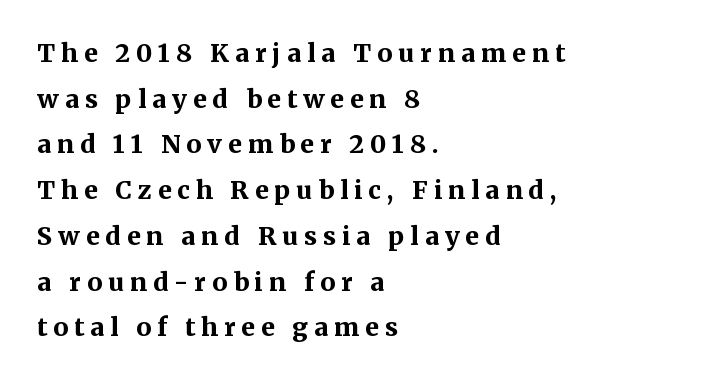
Quick note: not italic, upright. Emphasis by weight is at full strength: bold. Each line starts at the same left margin while the right side varies. There is plenty of visible air inserted between adjacent glyphs. The space beneath each line is pristine and unruled.
